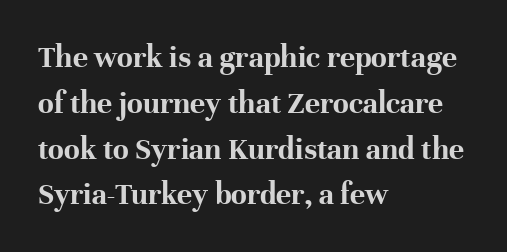
The image shows 32 px bold serif type, upright; set left-aligned, normal line spacing (1.43x), normal letter spacing, not underlined; high stroke contrast and a medium x-height.
